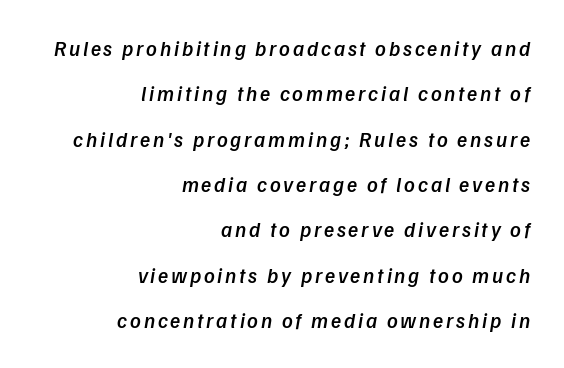
When letters slant like this, we call the style italic. This block would shrink considerably if given ordinary leading; it's expanded now. A semibold gives these letters moderate extra thickness, short of bold. A bare baseline throughout the passage. Teacher's note: observe the even right margin — that is flush-right alignment.
